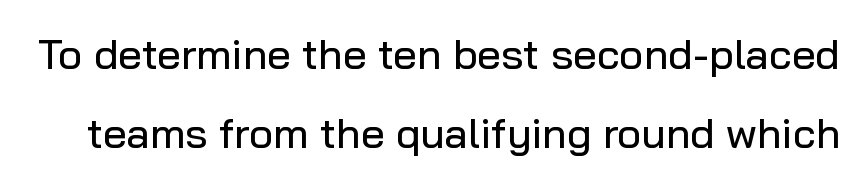
Q: Is the text italic (slanted)? A: No, it is upright.
Q: Is the typeface a serif or a sans-serif typeface? A: Sans-serif.
Q: Is the text underlined? A: No.
Q: Is the spacing between letters normal or unusually wide? A: Normal.
Q: Width (condensed, normal, or wide)? A: Normal.
Q: Stroke contrast? A: Low.
Q: x-height? A: Medium.
Q: Monospaced? A: No.
